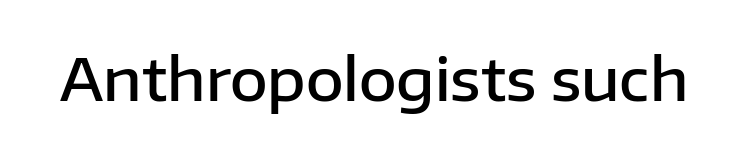
{"serif": "no", "italic": "no", "bold": "semi", "weight": "semibold", "width": "normal", "stroke_contrast": "low", "x_height": "medium", "monospaced": "no", "underline": "no", "letter_spacing": "normal", "letter_spacing_em": 0.0, "glyph_px": 58}
